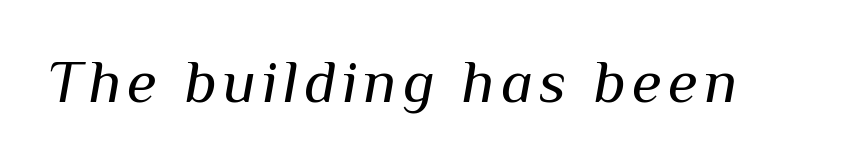
{"italic": "yes", "lean": "right", "slant_degrees": 10, "bold": "no", "weight": "regular", "width": "normal", "stroke_contrast": "medium", "x_height": "medium", "monospaced": "no", "underline": "no", "glyph_px": 61}
